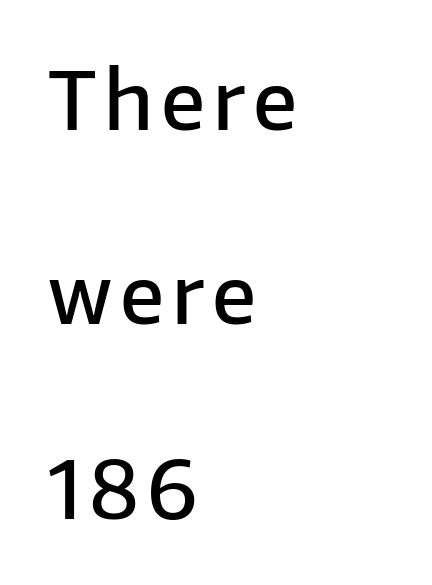
Q: Is the text bold? A: Semi-bold.
Q: Is the text italic (slanted)? A: No, it is upright.
Q: Is the typeface a serif or a sans-serif typeface? A: Sans-serif.
Q: Is the text underlined? A: No.
Q: How is the paragraph aligned? A: Left-aligned.
Q: Is the spacing between lines tight, normal or loose? A: Loose.
Q: Width (condensed, normal, or wide)? A: Normal.
Q: Stroke contrast? A: Low.
Q: x-height? A: Medium.
Q: Monospaced? A: No.
